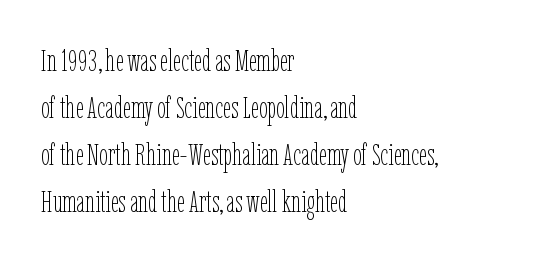
{"italic": "no", "bold": "no", "weight": "thin", "width": "condensed", "stroke_contrast": "low", "x_height": "medium", "monospaced": "no", "underline": "no", "align": "left", "line_spacing": "normal", "line_spacing_ratio": 1.52, "letter_spacing": "normal", "letter_spacing_em": 0.0, "glyph_px": 31}
